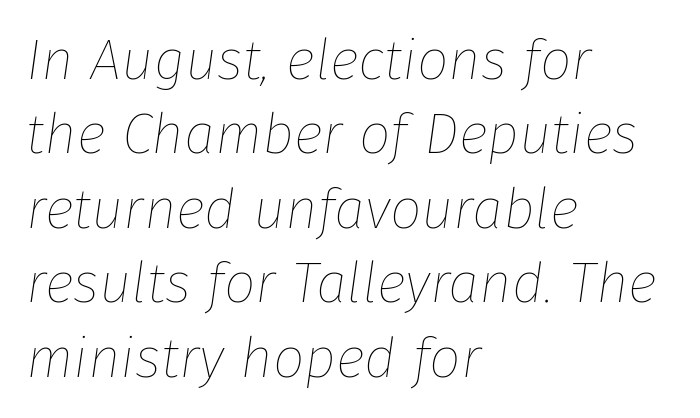
Q: Is the text bold? A: No.
Q: Is the text italic (slanted)? A: Yes, it leans right by about 8 degrees.
Q: Is the text underlined? A: No.
Q: How is the paragraph aligned? A: Left-aligned.
Q: Is the spacing between letters normal or unusually wide? A: Normal.
Q: Is the spacing between lines tight, normal or loose? A: Normal.
Q: Width (condensed, normal, or wide)? A: Normal.
Q: Stroke contrast? A: Low.
Q: x-height? A: Medium.
Q: Monospaced? A: No.
